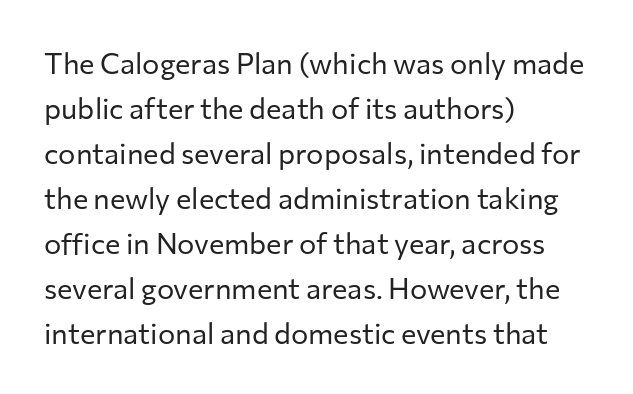
{"serif": "no", "italic": "no", "bold": "no", "weight": "regular", "width": "normal", "stroke_contrast": "low", "x_height": "medium", "monospaced": "no", "underline": "no", "align": "left", "line_spacing": "normal", "line_spacing_ratio": 1.55, "letter_spacing": "normal", "letter_spacing_em": 0.0, "glyph_px": 29}
